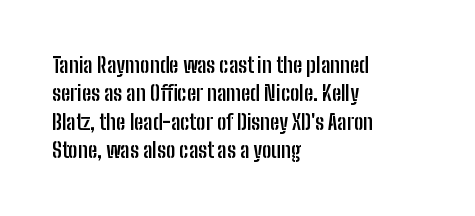
Q: Is the text bold? A: Yes.
Q: Is the text italic (slanted)? A: No, it is upright.
Q: Is the text underlined? A: No.
Q: How is the paragraph aligned? A: Left-aligned.
Q: Is the spacing between letters normal or unusually wide? A: Normal.
Q: Is the spacing between lines tight, normal or loose? A: Normal.
